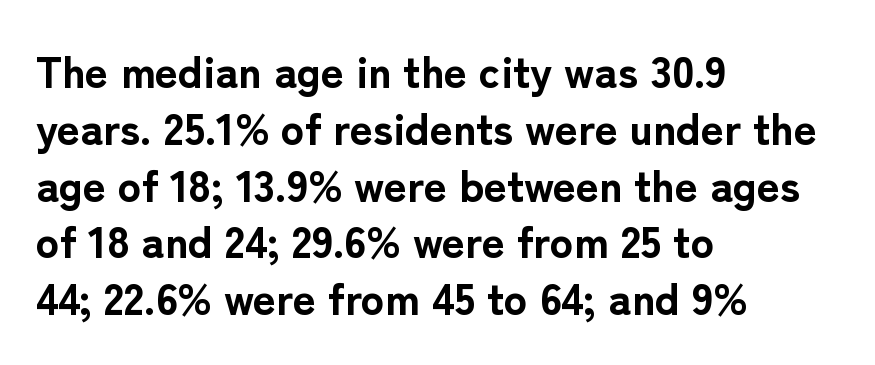
Q: Is the text bold? A: Yes.
Q: Is the text italic (slanted)? A: No, it is upright.
Q: Is the typeface a serif or a sans-serif typeface? A: Sans-serif.
Q: Is the text underlined? A: No.
Q: How is the paragraph aligned? A: Left-aligned.
Q: Is the spacing between letters normal or unusually wide? A: Normal.
Q: Is the spacing between lines tight, normal or loose? A: Normal.
Q: Width (condensed, normal, or wide)? A: Normal.
Q: Stroke contrast? A: Low.
Q: x-height? A: Medium.
Q: Monospaced? A: No.
